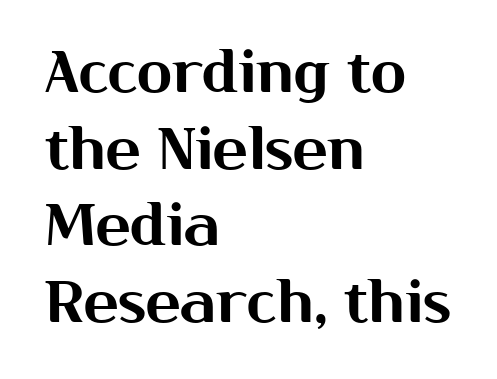
Honestly, the row spacing looks completely unremarkable. Leftover space on each line is placed entirely after the last word. Lines of text with bare space underneath. The letters sit at their default tracking, neither squeezed nor spread. It's the straight-up-and-down kind of type.
